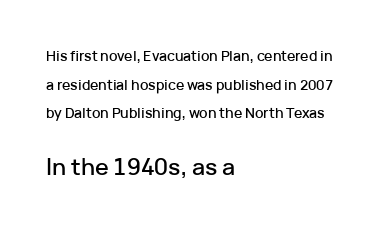
{"italic": "no", "underline": "no", "align": "left", "line_spacing": "loose", "line_spacing_ratio": 2.05, "letter_spacing": "normal", "letter_spacing_em": 0.0, "larger_block": "second", "size_ratio": 1.64, "glyph_px": 23}
